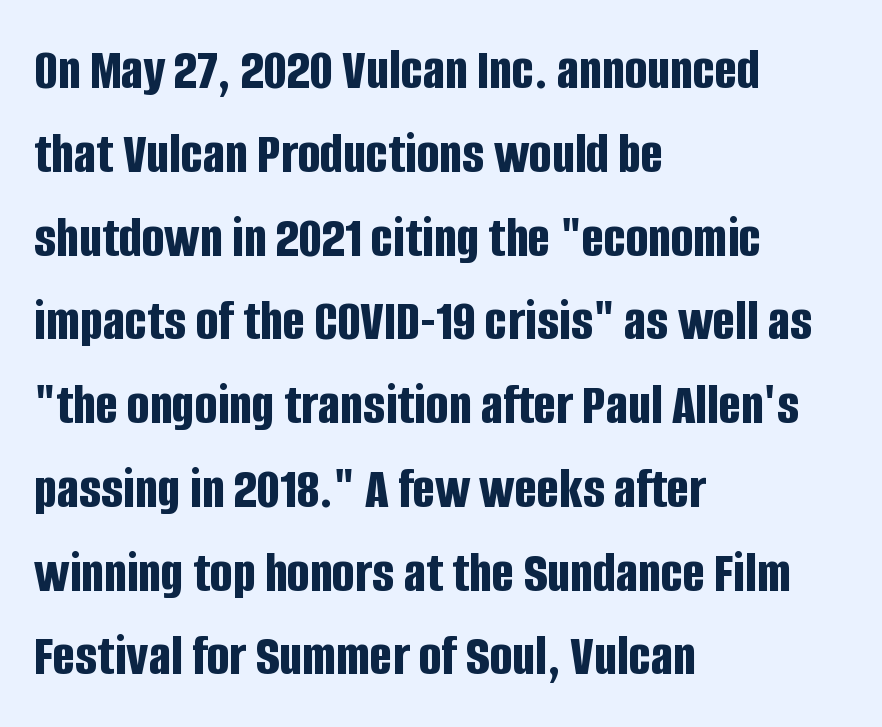
The typesetter chose a ragged-right arrangement here. The rendering uses natural spacing where letterforms have individual widths. This rendering employs a face without finishing strokes, i.e., a sans-serif. Each glyph is drawn with heavy, bold strokes. Words appear dense and cohesive because spacing is normal. The baseline area is clear.
